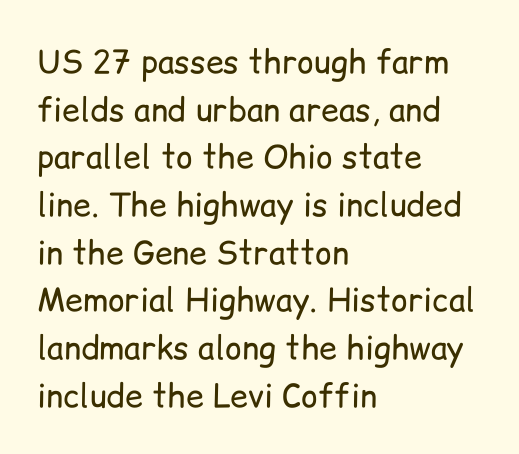
{"serif": "no", "italic": "no", "bold": "no", "weight": "regular", "width": "normal", "stroke_contrast": "low", "x_height": "medium", "monospaced": "no", "underline": "no", "align": "left", "line_spacing": "normal", "line_spacing_ratio": 1.49, "letter_spacing": "normal", "letter_spacing_em": 0.0, "glyph_px": 32}
